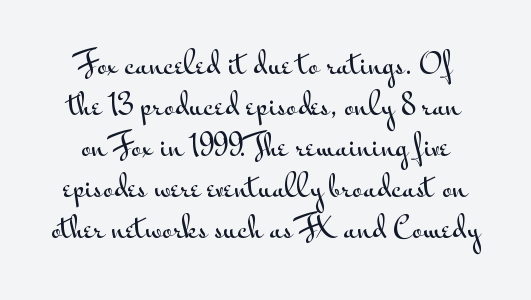
{"serif": "no", "width": "wide", "stroke_contrast": "medium", "x_height": "small", "monospaced": "no", "underline": "no", "align": "center", "line_spacing": "normal", "line_spacing_ratio": 1.41, "letter_spacing": "normal", "letter_spacing_em": 0.0, "glyph_px": 29}
